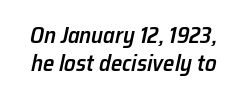
The image shows 23 px text type, italic (leaning right); set line spacing 1.22x, normal letter spacing, not underlined.
